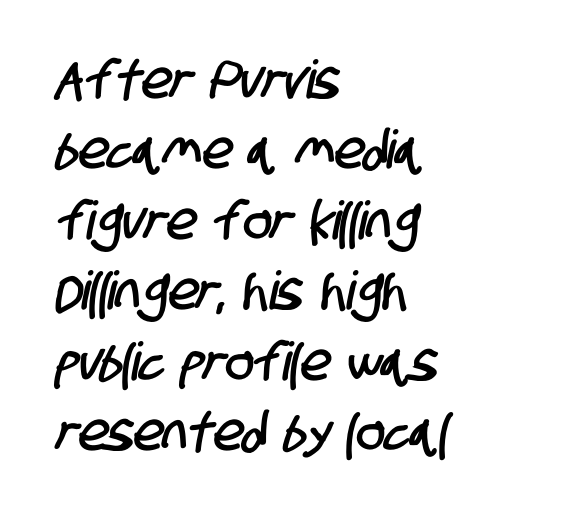
{"serif": "no", "width": "condensed", "stroke_contrast": "low", "x_height": "large", "monospaced": "no", "underline": "no", "align": "left", "line_spacing": "normal", "line_spacing_ratio": 1.33, "letter_spacing": "normal", "letter_spacing_em": 0.0, "glyph_px": 53}
